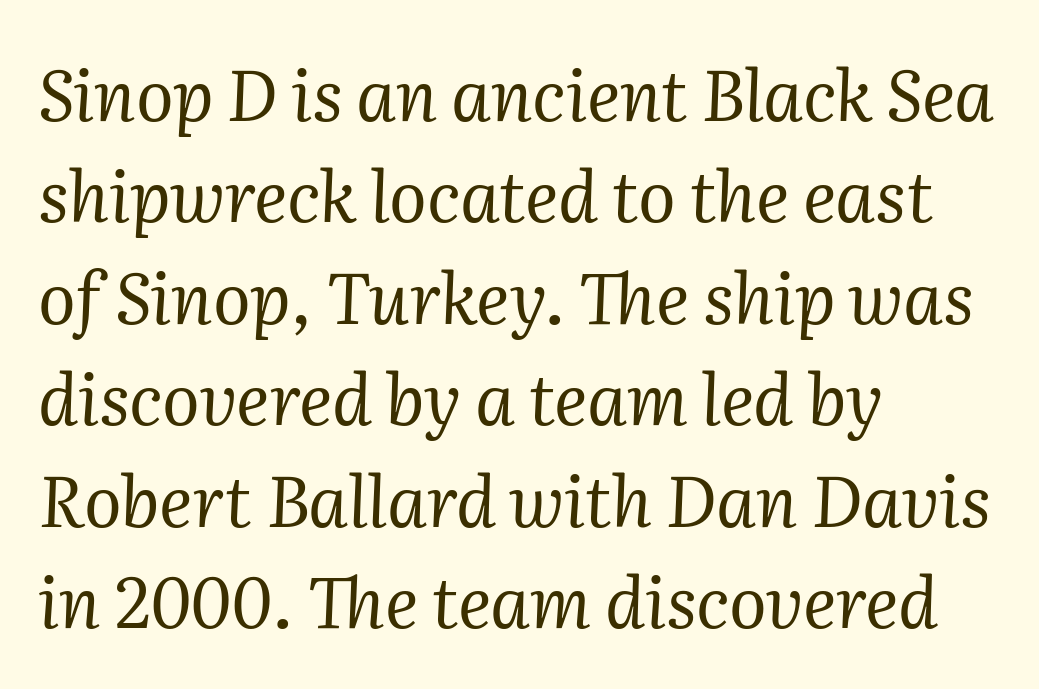
{"serif": "yes", "italic": "yes", "lean": "right", "slant_degrees": 2, "bold": "no", "weight": "regular", "width": "normal", "stroke_contrast": "medium", "x_height": "medium", "monospaced": "no", "underline": "no", "align": "left", "line_spacing": "normal", "line_spacing_ratio": 1.45, "letter_spacing": "normal", "letter_spacing_em": 0.0, "glyph_px": 70}
